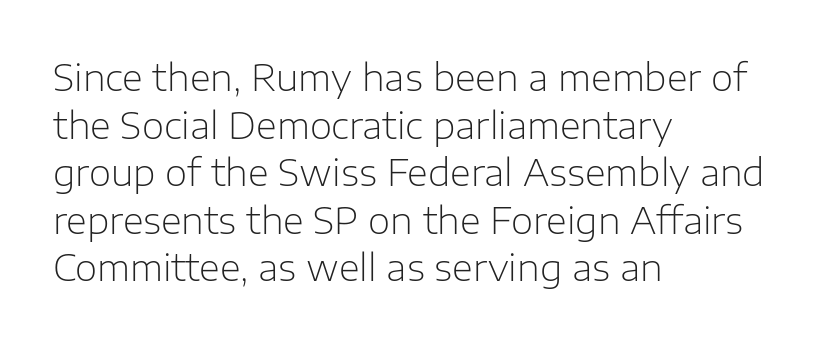
Stroke terminals: plain, sans-serif. A typesetter would call this proportional, since set widths differ per character. Nothing unusual about the tracking: characters are spaced as the font intends. The passage shown is not underscored anywhere. Each stroke keeps to a modest, everyday thickness or less.
